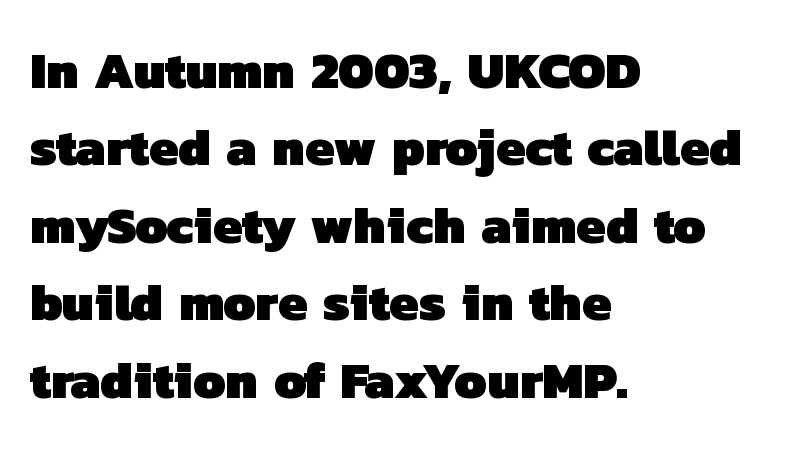
{"serif": "no", "bold": "yes", "weight": "heavy", "width": "normal", "stroke_contrast": "low", "x_height": "medium", "monospaced": "no", "underline": "no", "align": "left", "line_spacing": "normal", "line_spacing_ratio": 1.49, "letter_spacing": "normal", "letter_spacing_em": 0.0, "glyph_px": 52}
